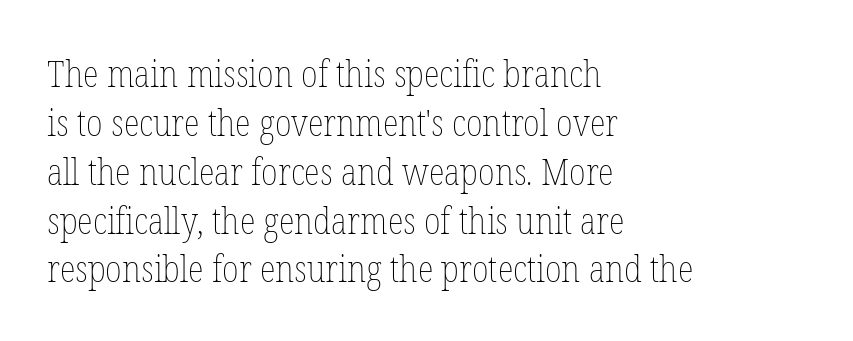
The image shows 37 px thin, condensed type, upright; set left-aligned, normal line spacing (1.32x), normal letter spacing, not underlined; low stroke contrast and a medium x-height.
